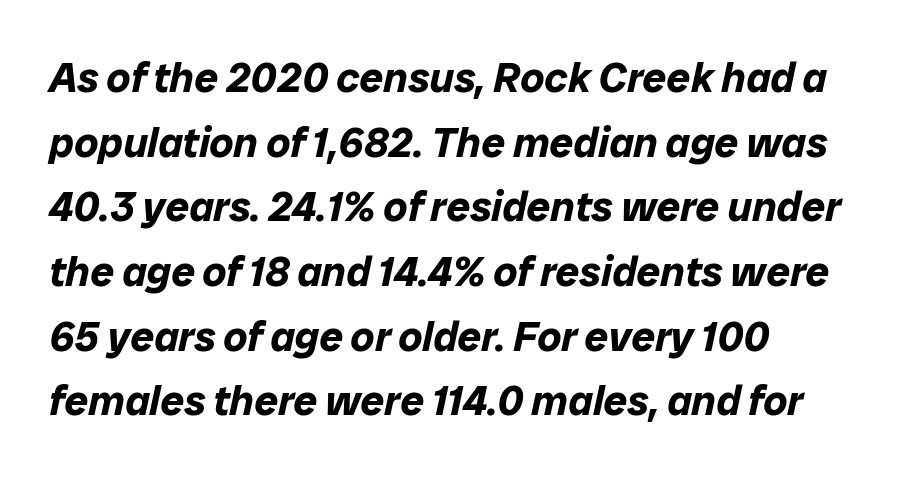
{"italic": "yes", "lean": "right", "slant_degrees": 12, "bold": "yes", "weight": "bold", "width": "normal", "stroke_contrast": "low", "x_height": "medium", "monospaced": "no", "underline": "no", "align": "left", "line_spacing": "normal", "line_spacing_ratio": 1.54, "letter_spacing": "normal", "letter_spacing_em": 0.0, "glyph_px": 42}
